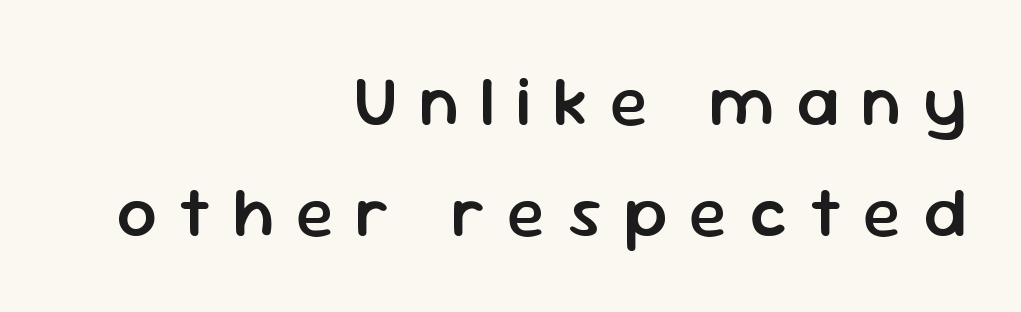
A typesetter would label this face a sans. Is the letter spacing exaggerated? Yes — the characters are pushed far apart. The lettering holds an erect, upright posture throughout. The specimen omits any rule beneath the text block's lines. Does the leading feel generous? No, just average.
